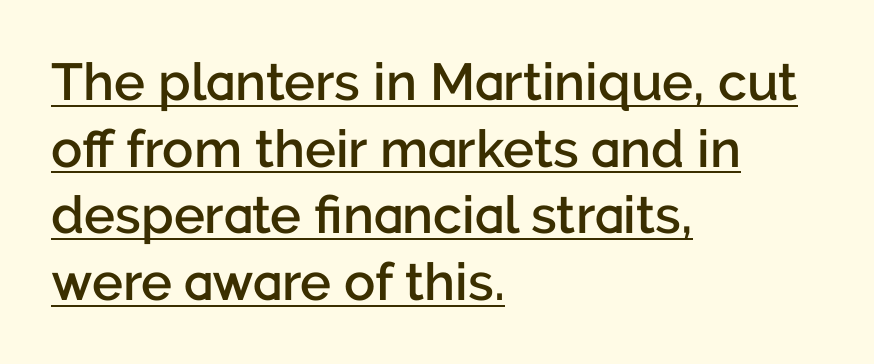
{"serif": "no", "italic": "no", "bold": "semi", "weight": "semibold", "width": "normal", "stroke_contrast": "low", "x_height": "medium", "monospaced": "no", "underline": "yes", "align": "left", "line_spacing": "normal", "line_spacing_ratio": 1.28, "letter_spacing": "normal", "letter_spacing_em": 0.0, "glyph_px": 52}
